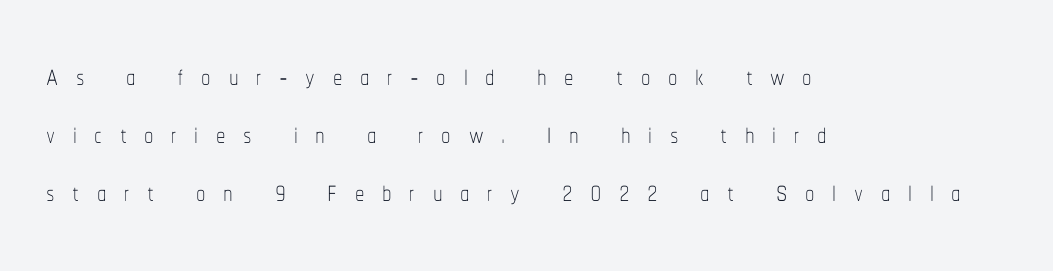
Q: Is the text bold? A: No.
Q: Is the text italic (slanted)? A: No, it is upright.
Q: Is the text underlined? A: No.
Q: How is the paragraph aligned? A: Left-aligned.
Q: Is the spacing between letters normal or unusually wide? A: Unusually wide.
Q: Is the spacing between lines tight, normal or loose? A: Normal.
Q: Width (condensed, normal, or wide)? A: Condensed.
Q: Stroke contrast? A: Low.
Q: x-height? A: Medium.
Q: Monospaced? A: No.
